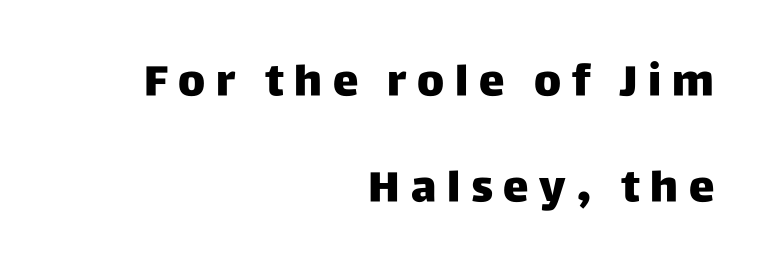
This sample uses an upright cut, with every glyph sitting square on the baseline. Students, observe: this is what heavily led, spacious text looks like. Type without underlining. The face used here is proportionally spaced, like ordinary book or web type.
